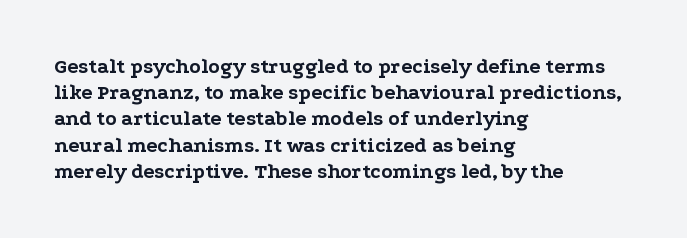
Does the weight exceed regular? Yes, all the way to bold. A typesetter would mark this as roman, not italic. The glyphs are unaccompanied by any horizontal stroke below them. Interline gaps are of average width in this sample. The horizontal fit of the characters is conventional and even.
